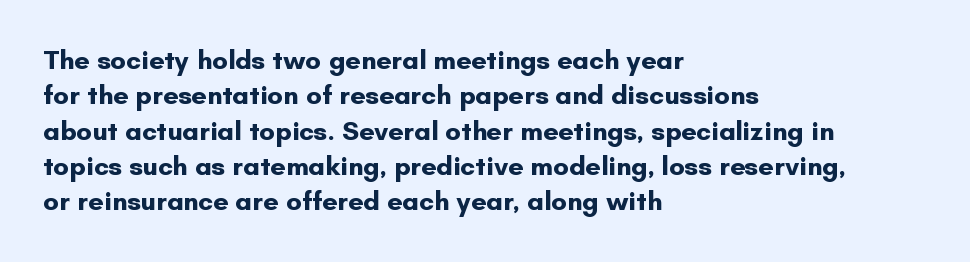
Q: Is the text bold? A: Yes.
Q: Is the text italic (slanted)? A: No, it is upright.
Q: Is the text underlined? A: No.
Q: How is the paragraph aligned? A: Left-aligned.
Q: Is the spacing between letters normal or unusually wide? A: Normal.
Q: Is the spacing between lines tight, normal or loose? A: Normal.
